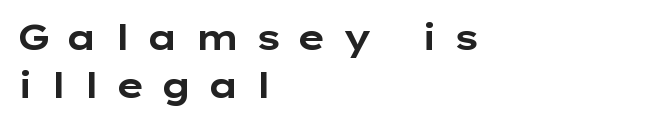
Strokes here are thick enough to call this a true bold. A typesetter would label this face a sans. You could only call the tracking loose — the letters float apart. If you measured baseline to baseline, you'd find a middling distance.
